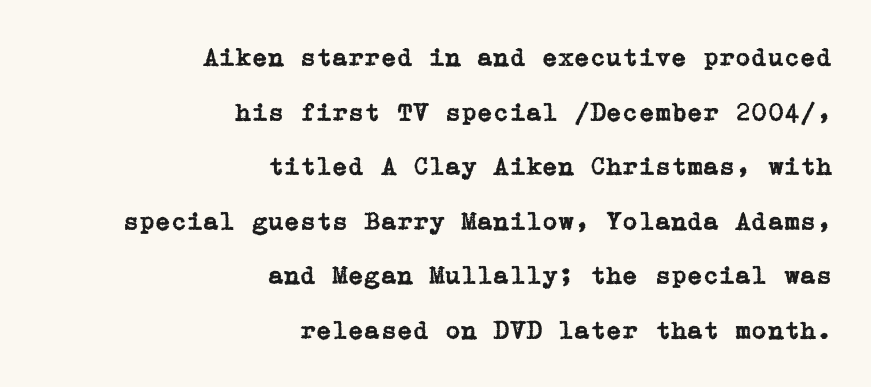
The image shows 26 px text type, upright; set right-aligned, loose line spacing (2.1x), normal letter spacing, not underlined.
